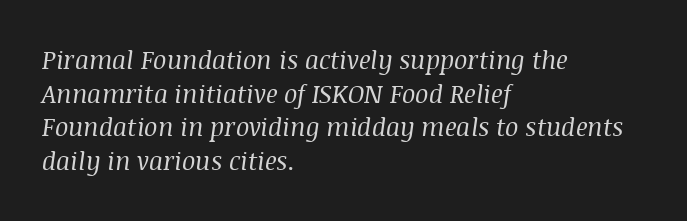
The image shows 25 px text type, italic (leaning right); set left-aligned, normal line spacing (1.35x), normal letter spacing, not underlined.
